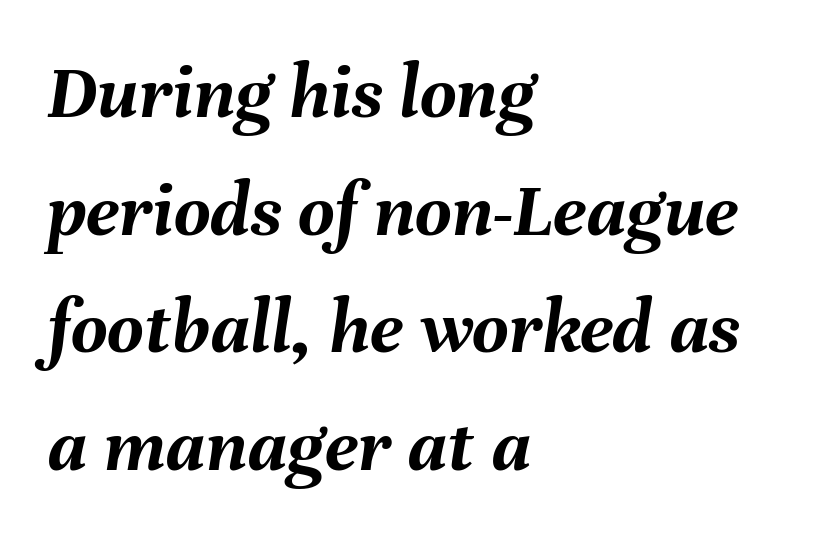
There's an unmistakable incline to the writing here. Character widths vary here, with narrow letters taking less room than wide ones. Where is the straight margin? On the left. Honestly, the letter spacing is just normal — you wouldn't notice it.
